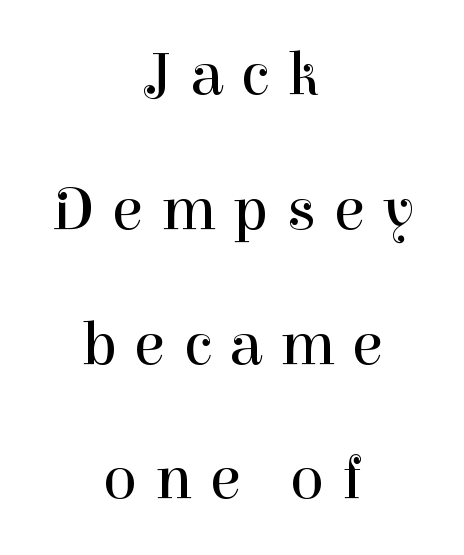
Q: Is the text bold? A: No.
Q: Is the text italic (slanted)? A: No, it is upright.
Q: Is the typeface a serif or a sans-serif typeface? A: Serif.
Q: Is the text underlined? A: No.
Q: How is the paragraph aligned? A: Centered.
Q: Is the spacing between letters normal or unusually wide? A: Unusually wide.
Q: Is the spacing between lines tight, normal or loose? A: Loose.
Q: Width (condensed, normal, or wide)? A: Normal.
Q: Stroke contrast? A: High.
Q: x-height? A: Medium.
Q: Monospaced? A: No.
